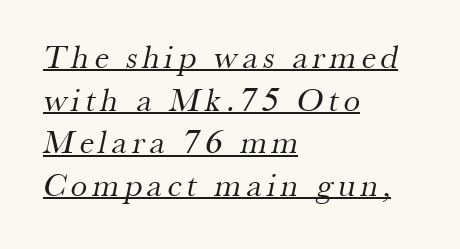
{"serif": "yes", "bold": "no", "weight": "regular", "width": "normal", "stroke_contrast": "medium", "x_height": "small", "monospaced": "no", "underline": "yes", "align": "left", "line_spacing": "normal", "line_spacing_ratio": 1.29, "glyph_px": 33}
